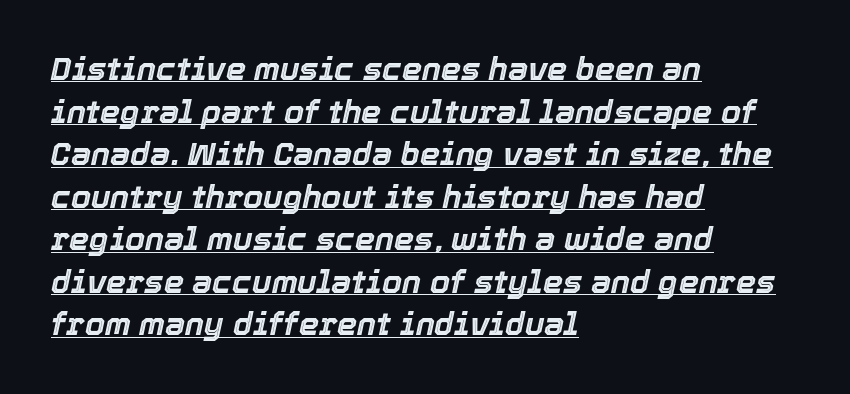
{"italic": "yes", "lean": "right", "slant_degrees": 12, "width": "normal", "x_height": "medium", "monospaced": "no", "underline": "yes", "align": "left", "line_spacing": "normal", "line_spacing_ratio": 1.33, "letter_spacing": "normal", "letter_spacing_em": 0.0, "glyph_px": 32}
